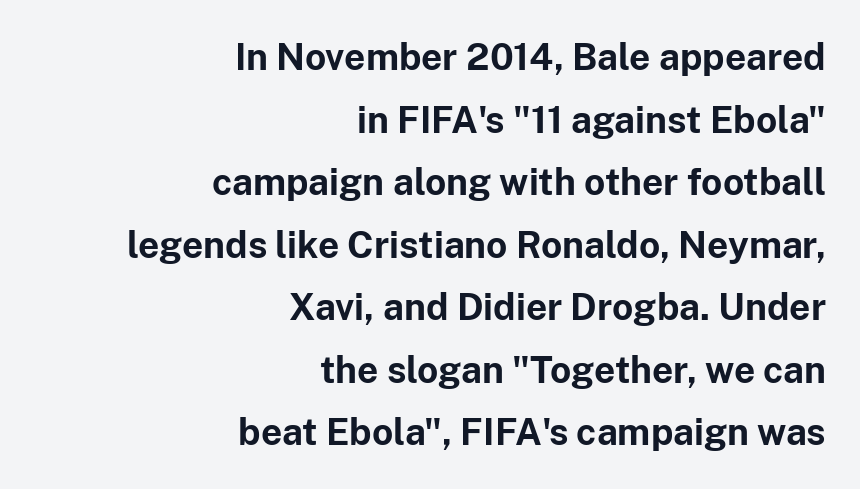
The image shows 37 px bold sans-serif type, upright; set right-aligned, normal line spacing (1.69x), normal letter spacing, not underlined; low stroke contrast and a medium x-height.
